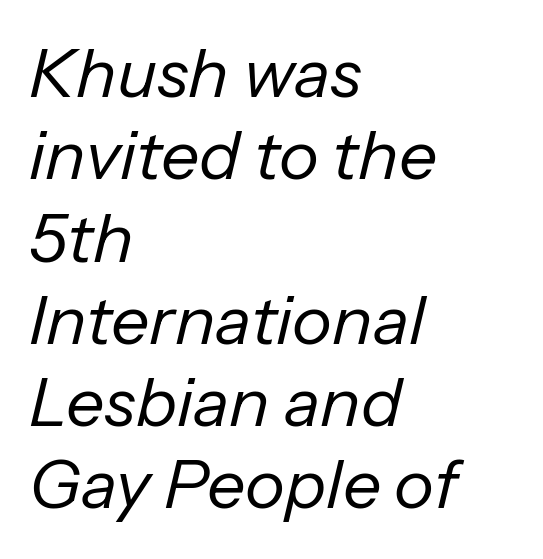
Q: Is the text bold? A: No.
Q: Is the text italic (slanted)? A: Yes, it leans right by about 13 degrees.
Q: Is the text underlined? A: No.
Q: How is the paragraph aligned? A: Left-aligned.
Q: Is the spacing between letters normal or unusually wide? A: Normal.
Q: Width (condensed, normal, or wide)? A: Normal.
Q: Stroke contrast? A: Low.
Q: x-height? A: Medium.
Q: Monospaced? A: No.
